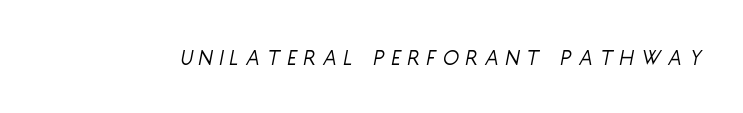
No letter is thick-stroked: the sample isn't bold. The rendering applies a slant to the glyphs. Does extra space separate the letters? Yes, quite a lot of it. Rule under the text: the space is simply empty.
